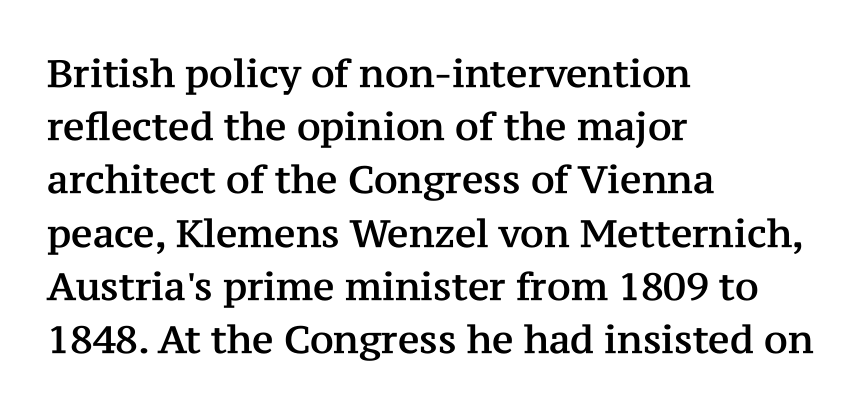
{"serif": "yes", "italic": "no", "width": "normal", "stroke_contrast": "medium", "x_height": "medium", "monospaced": "no", "underline": "no", "align": "left", "line_spacing": "normal", "line_spacing_ratio": 1.4, "letter_spacing": "normal", "letter_spacing_em": 0.0, "glyph_px": 38}
